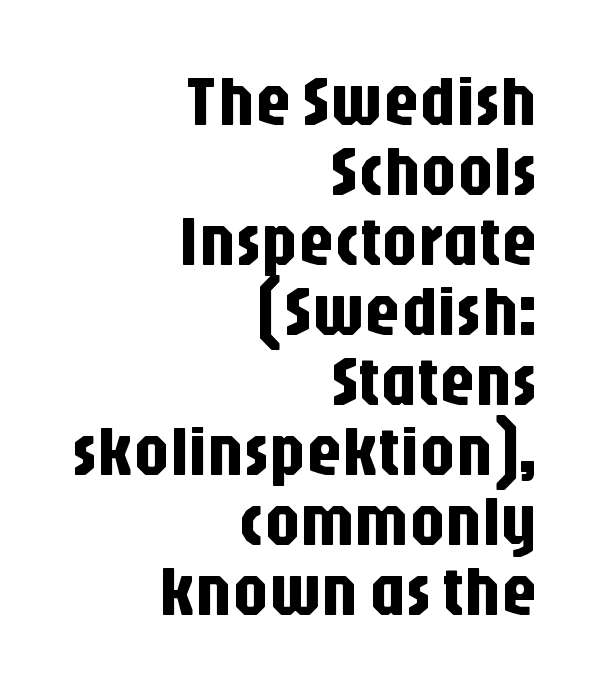
{"serif": "no", "italic": "no", "width": "condensed", "stroke_contrast": "low", "x_height": "large", "monospaced": "no", "underline": "no", "align": "right", "line_spacing": "tight", "line_spacing_ratio": 1.0, "letter_spacing": "normal", "letter_spacing_em": 0.0, "glyph_px": 70}
